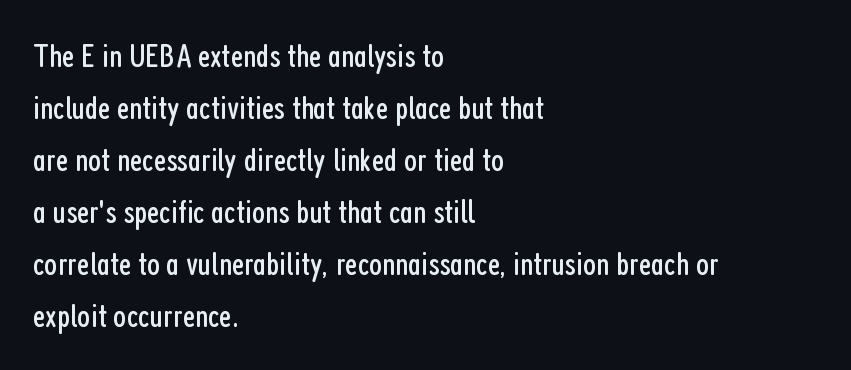
Q: Is the text bold? A: No.
Q: Is the text italic (slanted)? A: No, it is upright.
Q: Is the typeface a serif or a sans-serif typeface? A: Sans-serif.
Q: Is the text underlined? A: No.
Q: How is the paragraph aligned? A: Left-aligned.
Q: Is the spacing between letters normal or unusually wide? A: Normal.
Q: Is the spacing between lines tight, normal or loose? A: Normal.
Q: Width (condensed, normal, or wide)? A: Condensed.
Q: Stroke contrast? A: Low.
Q: x-height? A: Medium.
Q: Monospaced? A: No.
